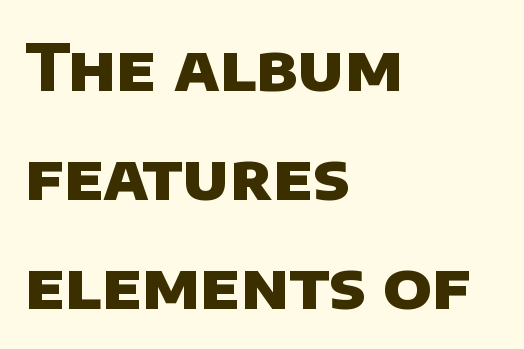
The image shows 64 px heavy sans-serif type; set left-aligned, normal line spacing (1.7x), normal letter spacing, not underlined; low stroke contrast and a large x-height.
